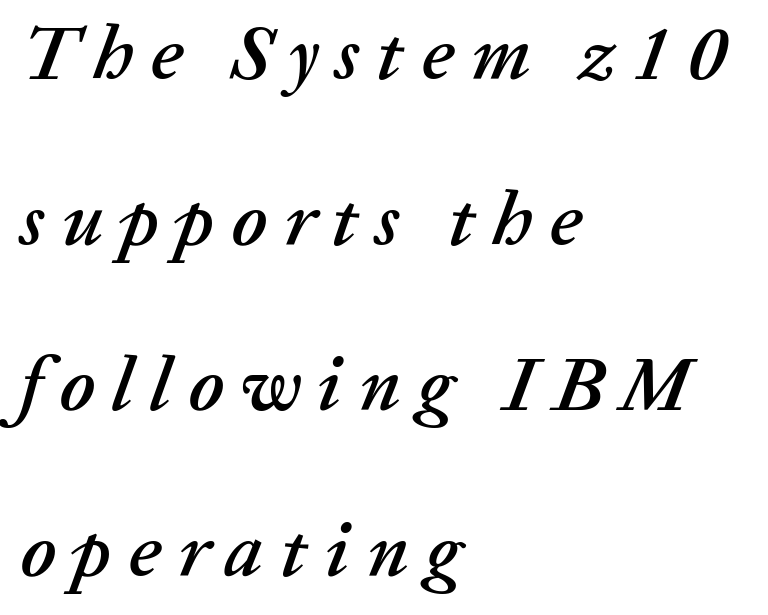
You could fit nearly another row in the gap between these rows. The compositor pushed each line to the left boundary. Do the characters align in a grid? No, the font is proportional. There is plenty of visible air inserted between adjacent glyphs.
